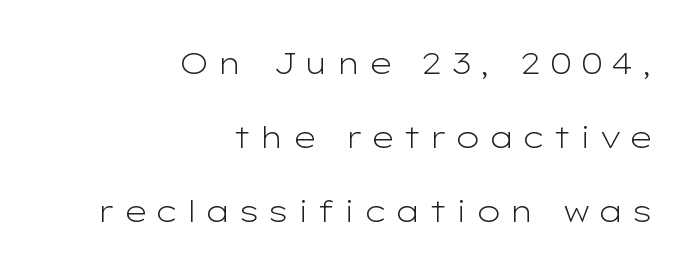
Think standard paragraph weight, or any step lighter than that. The passage shown has open, widely tracked lettering throughout. The axis of the letterforms is exactly vertical. Unlike a traditional serif, this face leaves its strokes unadorned. Is this a fixed-width face? No — the glyphs have proportional, varying widths. Descenders hang freely into open space.
